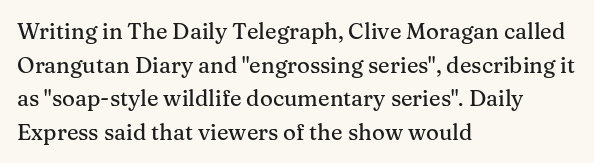
The image shows 22 px text type, upright; set left-aligned, normal line spacing (1.53x), normal letter spacing, not underlined.
